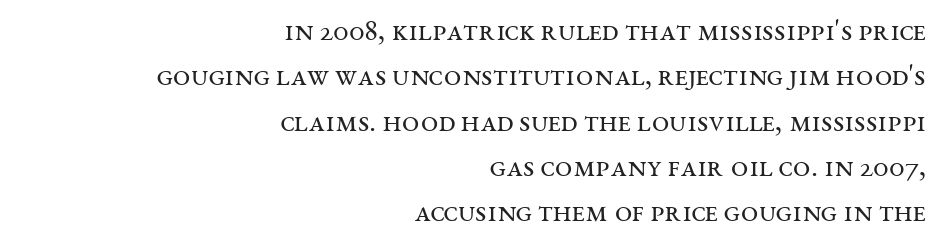
Q: Is the text bold? A: No.
Q: Is the text italic (slanted)? A: No, it is upright.
Q: Is the typeface a serif or a sans-serif typeface? A: Serif.
Q: Is the text underlined? A: No.
Q: How is the paragraph aligned? A: Right-aligned.
Q: Is the spacing between letters normal or unusually wide? A: Normal.
Q: Is the spacing between lines tight, normal or loose? A: Normal.
Q: Width (condensed, normal, or wide)? A: Wide.
Q: Stroke contrast? A: Medium.
Q: x-height? A: Large.
Q: Monospaced? A: No.
